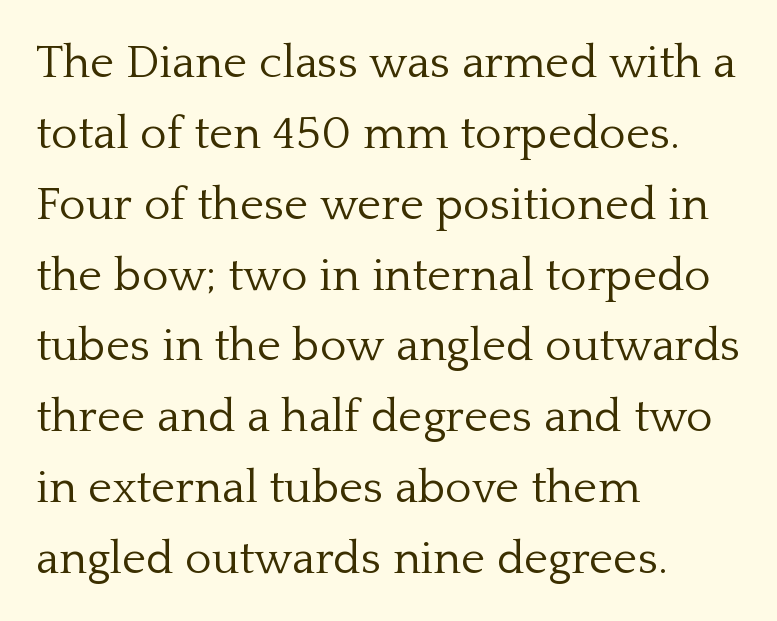
Q: Is the text bold? A: No.
Q: Is the text italic (slanted)? A: No, it is upright.
Q: Is the typeface a serif or a sans-serif typeface? A: Serif.
Q: Is the text underlined? A: No.
Q: How is the paragraph aligned? A: Left-aligned.
Q: Is the spacing between letters normal or unusually wide? A: Normal.
Q: Is the spacing between lines tight, normal or loose? A: Normal.
Q: Width (condensed, normal, or wide)? A: Normal.
Q: Stroke contrast? A: Low.
Q: x-height? A: Medium.
Q: Monospaced? A: No.
